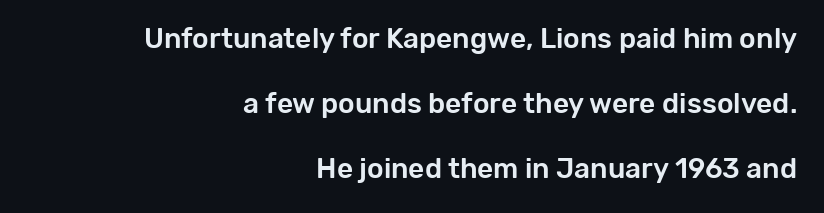
Is the block centered? No — it sits flush against the right margin. Nobody drew a line under any word here. This sample uses a sans-serif face. Here the glyphs are tracked normally, forming tight word shapes. Unlike italic type, these characters show no tilt at all.
